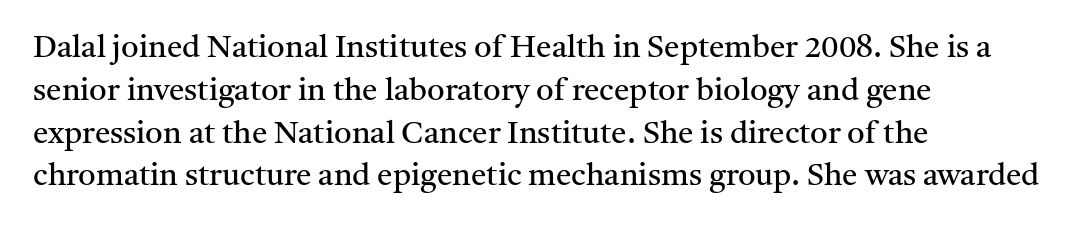
This is serif lettering, the kind often seen in printed books. Every character sits straight up, as roman type does. Is this a fixed-width face? No — the glyphs have proportional, varying widths. Here the glyphs are tracked normally, forming tight word shapes. A bare baseline throughout the passage. Horizontal alignment here is leftward, the default for most running prose.
